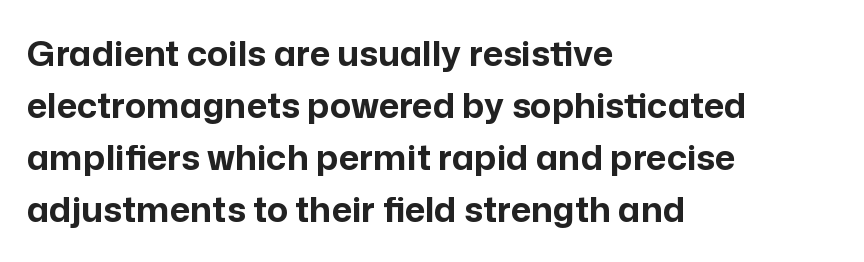
The text block is weighted toward the left margin, trailing off unevenly rightward. What's the leading like? Ordinary, nothing unusual. The letters sit at their default tracking, neither squeezed nor spread. Strong, thick strokes mark this as bold type.
